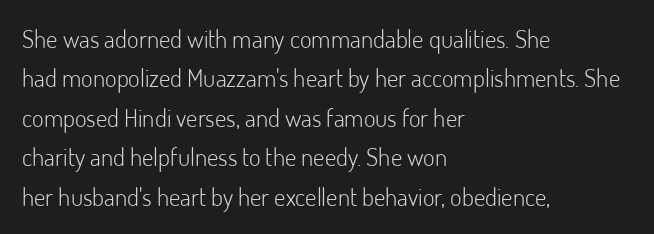
The image shows 25 px text type, upright; set left-aligned, normal line spacing (1.58x), normal letter spacing, not underlined.
